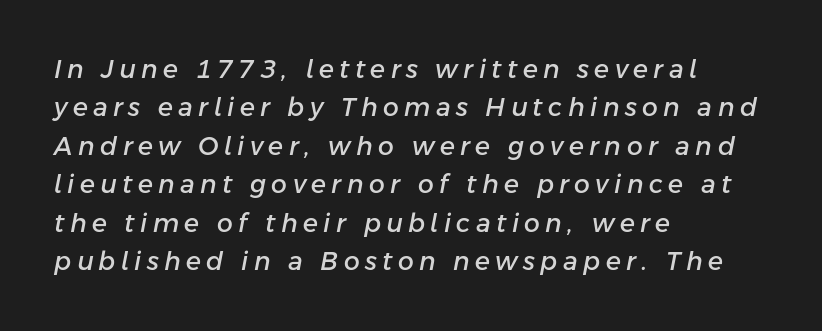
Q: Is the text italic (slanted)? A: Yes, it leans right by about 11 degrees.
Q: Is the text underlined? A: No.
Q: How is the paragraph aligned? A: Left-aligned.
Q: Is the spacing between letters normal or unusually wide? A: Unusually wide.
Q: Is the spacing between lines tight, normal or loose? A: Normal.
